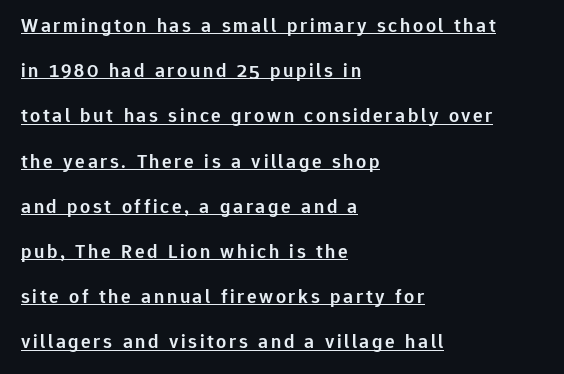
{"italic": "no", "bold": "semi", "underline": "yes", "align": "left", "line_spacing": "loose", "line_spacing_ratio": 2.26, "glyph_px": 20}
